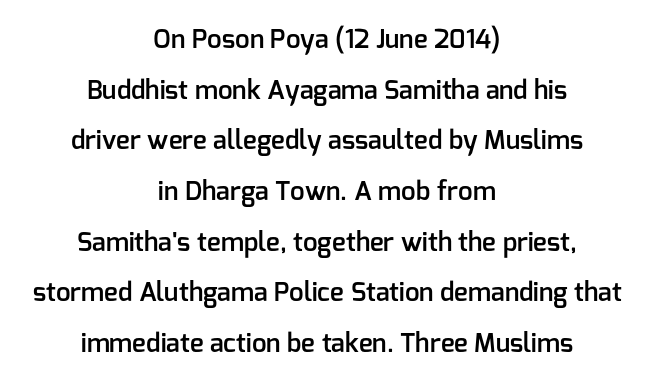
Q: Is the text bold? A: Semi-bold.
Q: Is the text italic (slanted)? A: No, it is upright.
Q: Is the text underlined? A: No.
Q: How is the paragraph aligned? A: Centered.
Q: Is the spacing between letters normal or unusually wide? A: Normal.
Q: Is the spacing between lines tight, normal or loose? A: Loose.
